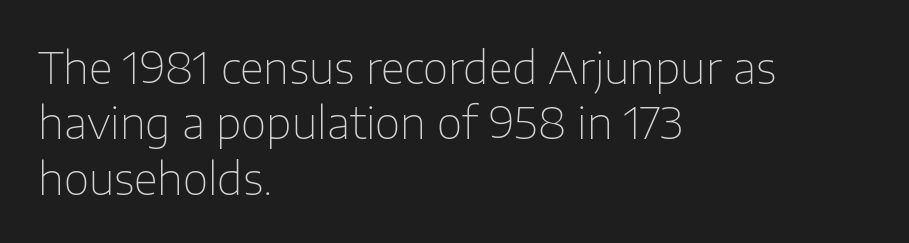
Q: Is the text bold? A: No.
Q: Is the text italic (slanted)? A: No, it is upright.
Q: Is the typeface a serif or a sans-serif typeface? A: Sans-serif.
Q: Is the text underlined? A: No.
Q: How is the paragraph aligned? A: Left-aligned.
Q: Is the spacing between letters normal or unusually wide? A: Normal.
Q: Is the spacing between lines tight, normal or loose? A: Normal.
Q: Width (condensed, normal, or wide)? A: Normal.
Q: Stroke contrast? A: Low.
Q: x-height? A: Medium.
Q: Monospaced? A: No.
